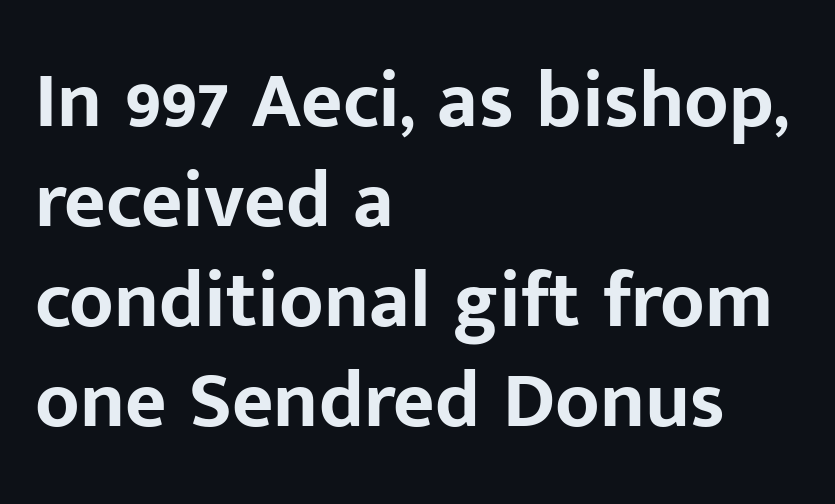
Q: Is the text bold? A: Yes.
Q: Is the text italic (slanted)? A: No, it is upright.
Q: Is the typeface a serif or a sans-serif typeface? A: Sans-serif.
Q: Is the text underlined? A: No.
Q: How is the paragraph aligned? A: Left-aligned.
Q: Is the spacing between letters normal or unusually wide? A: Normal.
Q: Is the spacing between lines tight, normal or loose? A: Normal.
Q: Width (condensed, normal, or wide)? A: Normal.
Q: Stroke contrast? A: Low.
Q: x-height? A: Medium.
Q: Monospaced? A: No.
